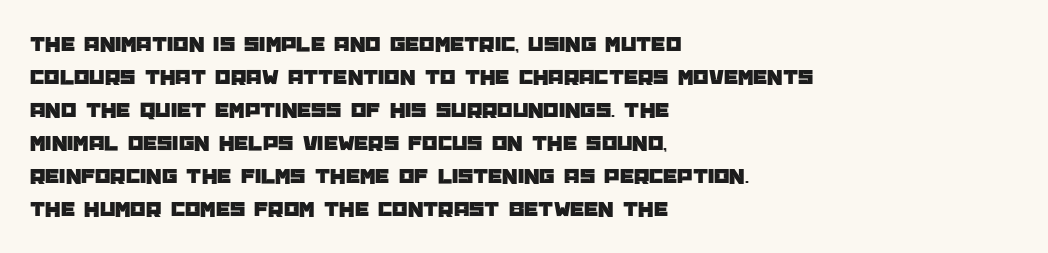
The image shows 22 px text type, upright; set left-aligned, normal line spacing (1.5x), normal letter spacing, not underlined.
